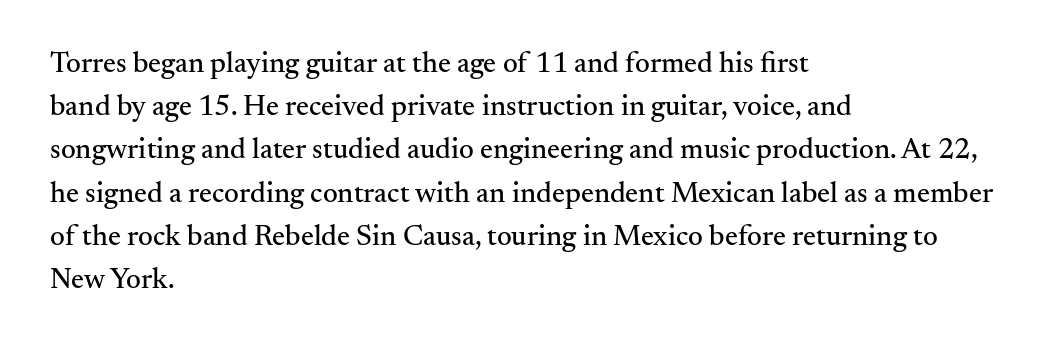
The image shows 29 px serif type, upright; set left-aligned, normal line spacing (1.49x), normal letter spacing, not underlined; medium stroke contrast and a small x-height.
